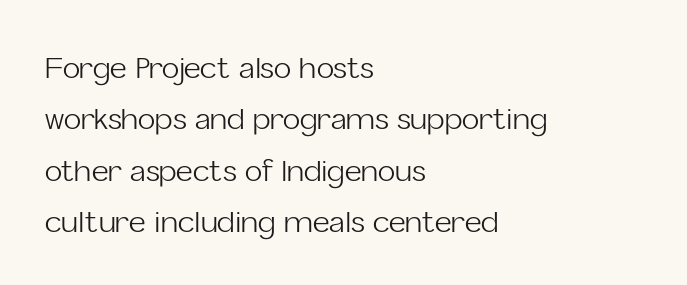
Q: Is the text bold? A: No.
Q: Is the text italic (slanted)? A: No, it is upright.
Q: Is the typeface a serif or a sans-serif typeface? A: Sans-serif.
Q: Is the text underlined? A: No.
Q: How is the paragraph aligned? A: Left-aligned.
Q: Is the spacing between letters normal or unusually wide? A: Normal.
Q: Width (condensed, normal, or wide)? A: Normal.
Q: Stroke contrast? A: Low.
Q: x-height? A: Medium.
Q: Monospaced? A: No.
